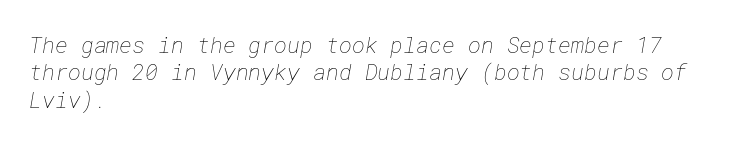
Q: Is the text bold? A: No.
Q: Is the text underlined? A: No.
Q: How is the paragraph aligned? A: Left-aligned.
Q: Is the spacing between letters normal or unusually wide? A: Normal.
